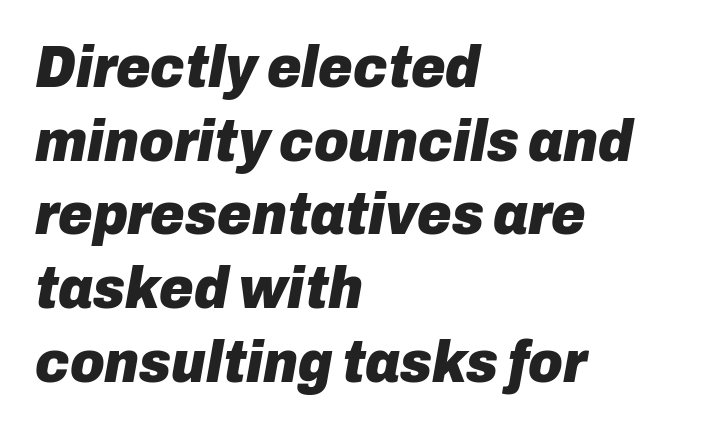
The image shows 59 px heavy type, italic (leaning right); set left-aligned, normal line spacing (1.25x), normal letter spacing, not underlined; low stroke contrast and a medium x-height.
